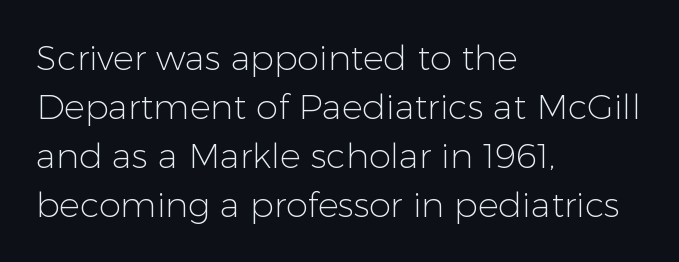
Plain, unruled lines of type. Weight class: somewhere from thin through regular. A typesetter would call this leading conventional body-copy spacing. The rendering shows plain stroke endings on the letterforms — a sans-serif design.
